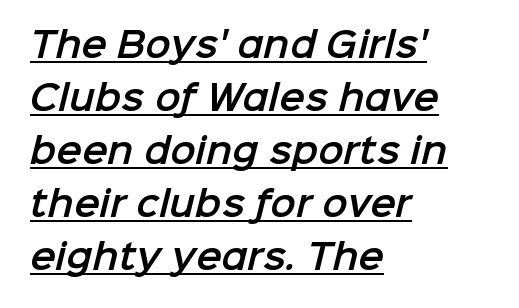
{"serif": "no", "width": "normal", "stroke_contrast": "low", "x_height": "medium", "monospaced": "no", "underline": "yes", "align": "left", "line_spacing": "normal", "line_spacing_ratio": 1.56, "letter_spacing": "normal", "letter_spacing_em": 0.0, "glyph_px": 34}
